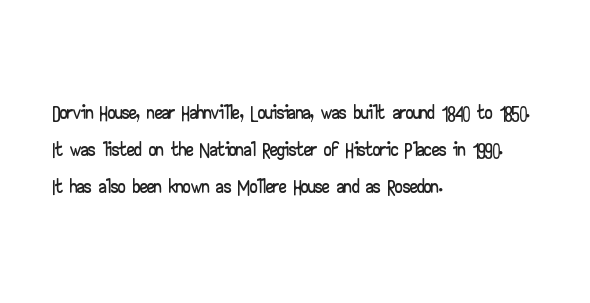
The text block is weighted toward the left margin, trailing off unevenly rightward. You can tell from the bare stems that sans-serif type was used. Is this a fixed-width face? No — the glyphs have proportional, varying widths. The foot of each line stays bare and open. This sample uses an upright cut, with every glyph sitting square on the baseline.
